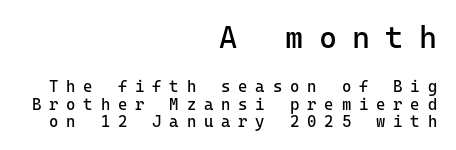
The image shows 31 px regular-weight sans-serif type, upright, monospaced; set right-aligned, tight line spacing (1.08x), unusually wide letter spacing (+0.49 em), not underlined; the first (top) block is 1.94x larger; low stroke contrast and a medium x-height.
